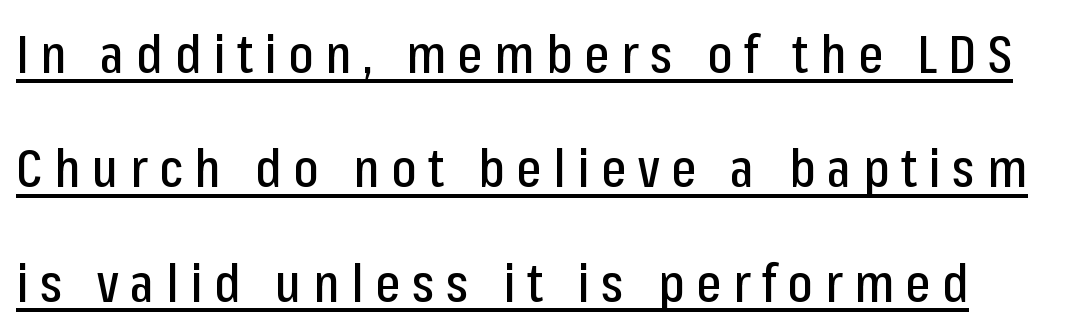
The image shows 53 px condensed sans-serif type, upright; set loose line spacing (2.16x), unusually wide letter spacing (+0.22 em), underlined; low stroke contrast and a medium x-height.
